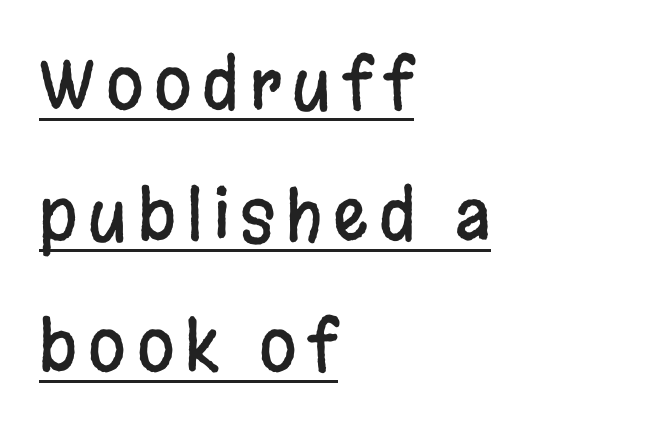
{"serif": "no", "italic": "no", "width": "condensed", "stroke_contrast": "low", "x_height": "large", "monospaced": "no", "underline": "yes", "align": "left", "line_spacing": "loose", "line_spacing_ratio": 1.93, "glyph_px": 68}
